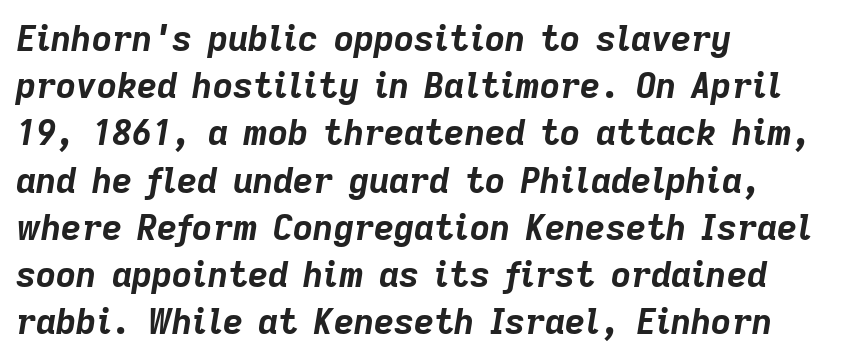
Q: Is the text bold? A: Yes.
Q: Is the text italic (slanted)? A: Yes, it leans right by about 9 degrees.
Q: Is the text underlined? A: No.
Q: How is the paragraph aligned? A: Left-aligned.
Q: Is the spacing between letters normal or unusually wide? A: Normal.
Q: Is the spacing between lines tight, normal or loose? A: Normal.
Q: Width (condensed, normal, or wide)? A: Normal.
Q: Stroke contrast? A: Low.
Q: x-height? A: Medium.
Q: Monospaced? A: No.
